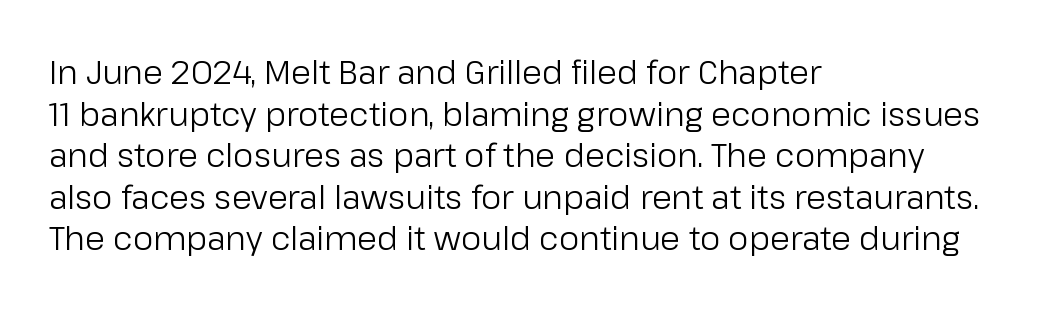
{"serif": "no", "italic": "no", "bold": "no", "weight": "regular", "width": "normal", "stroke_contrast": "low", "x_height": "medium", "monospaced": "no", "underline": "no", "align": "left", "line_spacing": "normal", "line_spacing_ratio": 1.3, "letter_spacing": "normal", "letter_spacing_em": 0.0, "glyph_px": 32}
